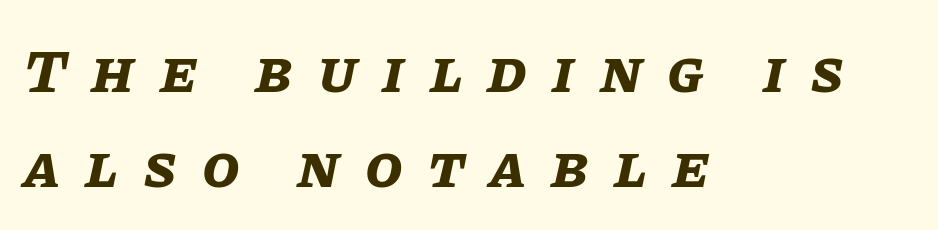
Q: Is the text bold? A: Yes.
Q: Is the text italic (slanted)? A: Yes, it leans right by about 11 degrees.
Q: Is the text underlined? A: No.
Q: How is the paragraph aligned? A: Left-aligned.
Q: Is the spacing between letters normal or unusually wide? A: Unusually wide.
Q: Is the spacing between lines tight, normal or loose? A: Normal.
Q: Width (condensed, normal, or wide)? A: Normal.
Q: Stroke contrast? A: Low.
Q: x-height? A: Large.
Q: Monospaced? A: No.
